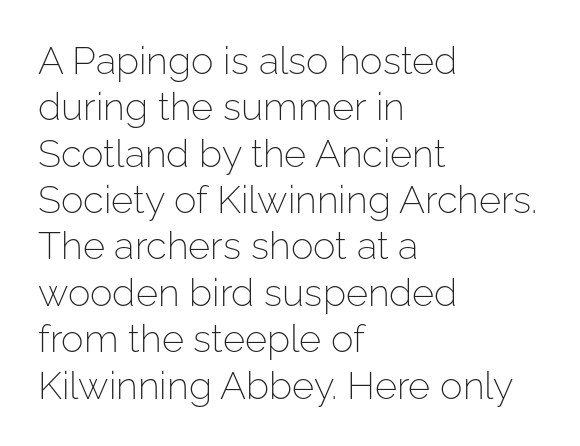
The type is set solid horizontally, with unmodified tracking. The rendering anchors every line to the left-hand side. Each row of text sits above clean, open space. Note: no serifs on the glyphs.
